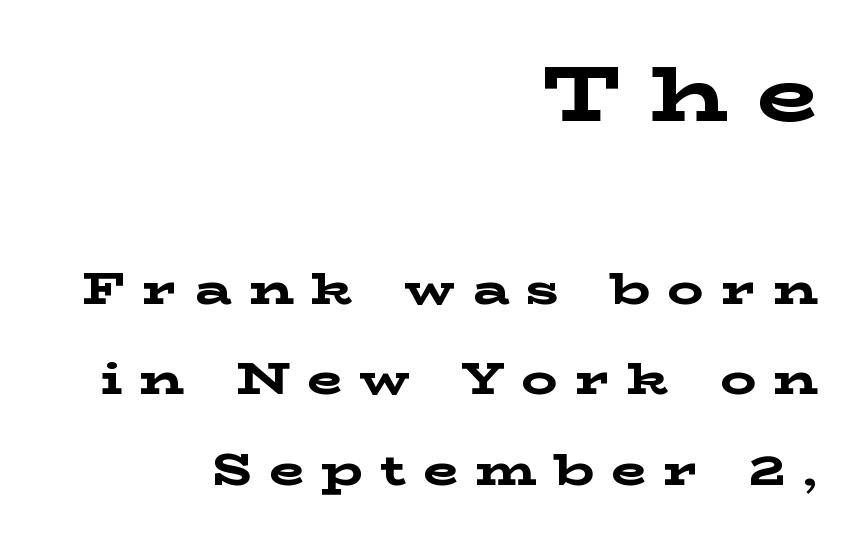
The image shows 79 px bold, wide serif type, upright; set right-aligned, loose line spacing (2.01x), unusually wide letter spacing (+0.38 em), not underlined; the first (top) block is 1.76x larger; low stroke contrast and a medium x-height.
